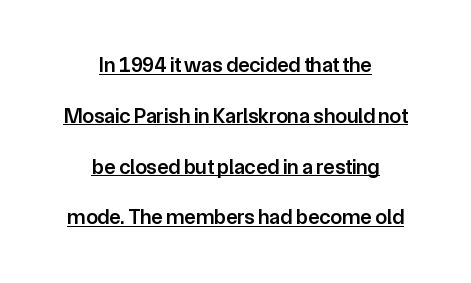
Check the space under the baseline: a stroke is drawn there. A great deal of white space separates one row of letters from the next. Is the letter spacing exaggerated? No — it looks like the ordinary default. Caption: multi-line text, centered on the measure.
